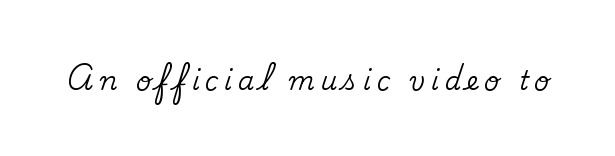
Q: Is the text italic (slanted)? A: Yes.
Q: Is the text underlined? A: No.
Q: Is the spacing between letters normal or unusually wide? A: Unusually wide.
